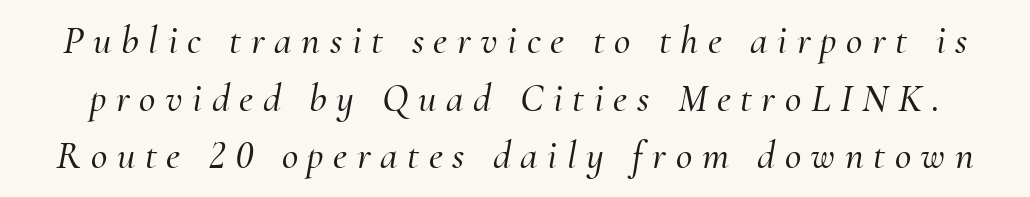
Is the letter spacing exaggerated? Yes — the characters are pushed far apart. This rendering employs a face with finishing strokes, i.e., a serif. Looks like regular typesetting: each glyph gets only the width it needs. You can tell it's italic because the verticals aren't actually vertical. The glyphs are unaccompanied by any horizontal stroke below them. Honestly, the row spacing looks completely unremarkable.
